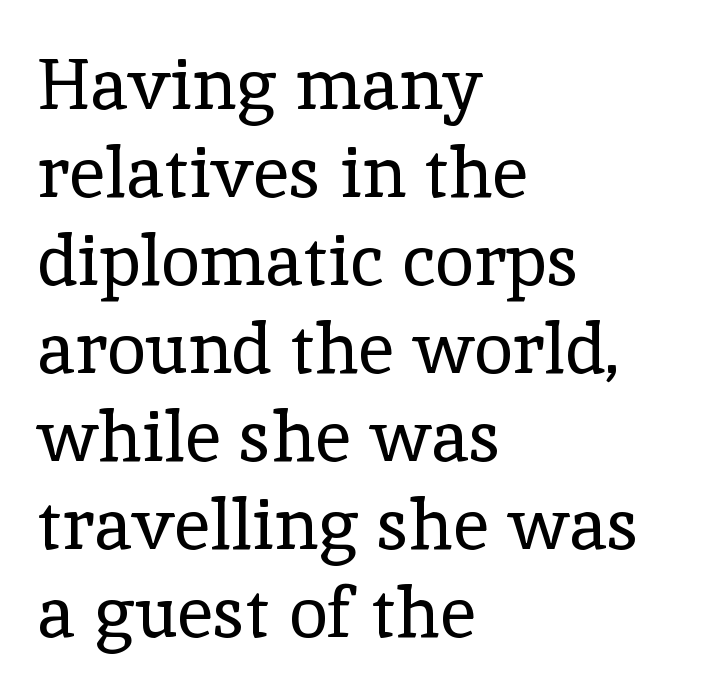
The image shows 71 px regular-weight serif type, upright; set left-aligned, line spacing 1.24x, normal letter spacing, not underlined; a medium x-height.
